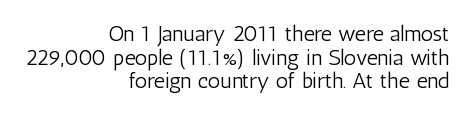
{"italic": "no", "bold": "no", "underline": "no", "align": "right", "line_spacing": "tight", "line_spacing_ratio": 1.07, "letter_spacing": "normal", "letter_spacing_em": 0.0, "glyph_px": 22}
